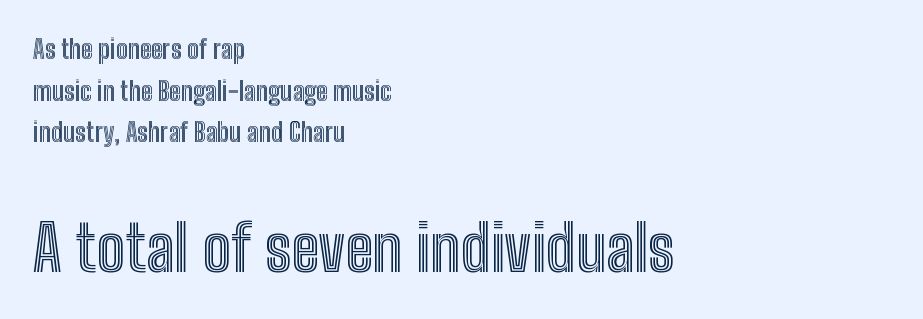
Default kerning and tracking; the words read as compact shapes. Any mark beneath the type? The region is blank. Layout note: lines flush left. The lettering stays uniformly vertical, giving the passage a roman look.
